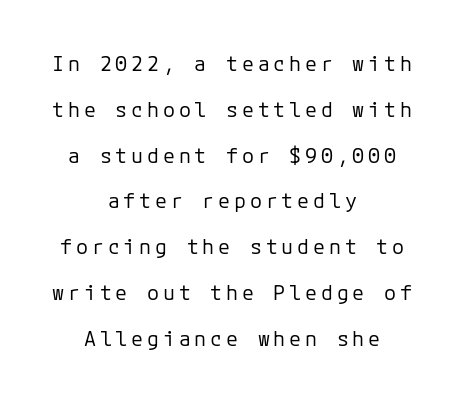
{"italic": "no", "bold": "no", "underline": "no", "align": "center", "line_spacing": "loose", "line_spacing_ratio": 2.29, "glyph_px": 20}
